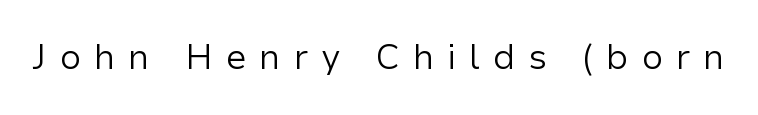
Q: Is the text bold? A: No.
Q: Is the text italic (slanted)? A: No, it is upright.
Q: Is the typeface a serif or a sans-serif typeface? A: Sans-serif.
Q: Is the text underlined? A: No.
Q: Is the spacing between letters normal or unusually wide? A: Unusually wide.
Q: Width (condensed, normal, or wide)? A: Normal.
Q: Stroke contrast? A: Low.
Q: x-height? A: Medium.
Q: Monospaced? A: No.
